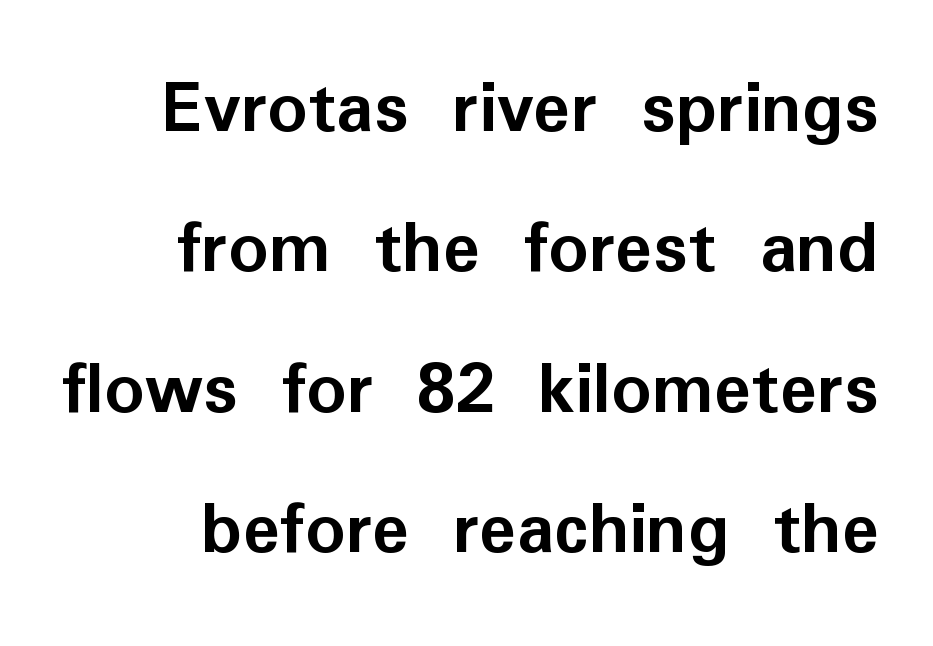
The image shows 78 px semibold sans-serif type, upright; set line spacing 1.8x, normal letter spacing, not underlined; low stroke contrast and a medium x-height.
